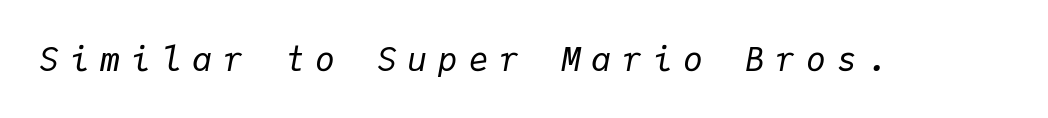
{"italic": "yes", "lean": "right", "slant_degrees": 9, "bold": "no", "weight": "regular", "width": "normal", "stroke_contrast": "low", "x_height": "medium", "monospaced": "yes", "underline": "no", "letter_spacing": "wide", "letter_spacing_em": 0.33, "glyph_px": 33}
